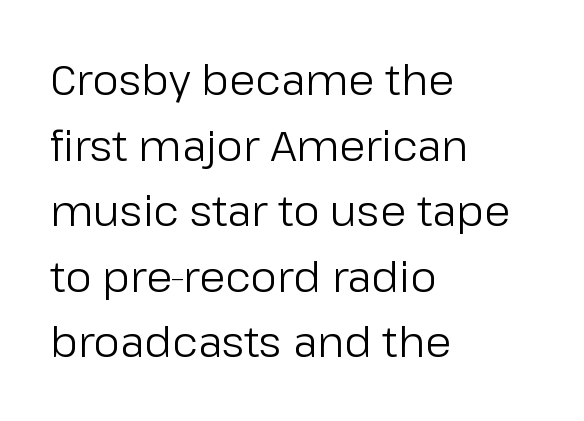
The image shows 42 px regular-weight sans-serif type, upright; set left-aligned, normal line spacing (1.56x), normal letter spacing, not underlined; low stroke contrast and a medium x-height.
